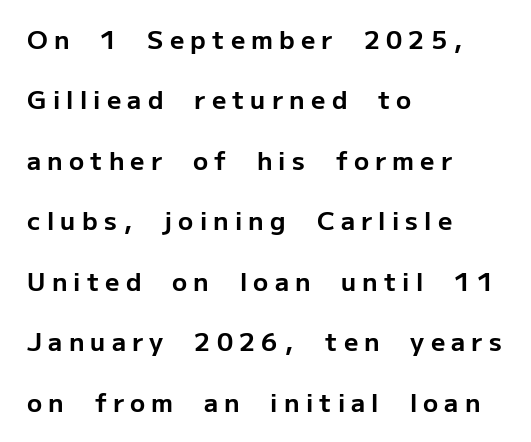
Q: Is the text bold? A: Yes.
Q: Is the text italic (slanted)? A: No, it is upright.
Q: Is the text underlined? A: No.
Q: How is the paragraph aligned? A: Left-aligned.
Q: Is the spacing between letters normal or unusually wide? A: Unusually wide.
Q: Is the spacing between lines tight, normal or loose? A: Loose.
